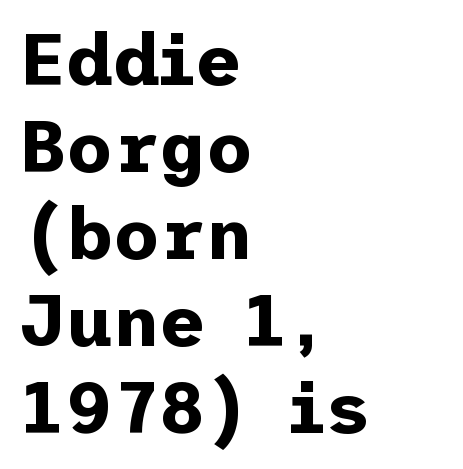
{"serif": "no", "italic": "no", "bold": "yes", "weight": "bold", "width": "normal", "stroke_contrast": "low", "x_height": "medium", "underline": "no", "align": "left", "line_spacing_ratio": 1.21, "letter_spacing": "normal", "letter_spacing_em": 0.0, "glyph_px": 72}
